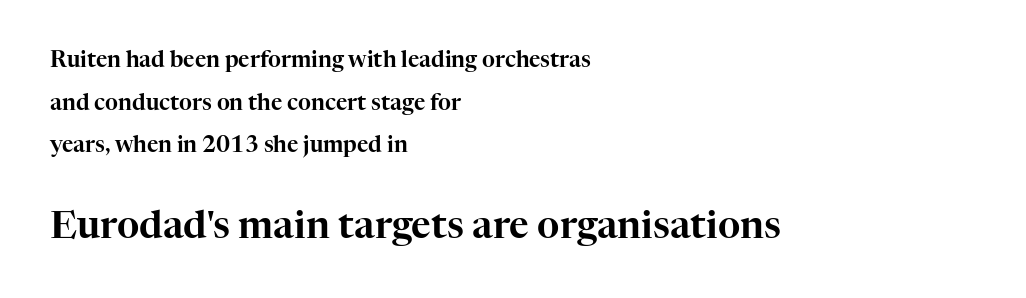
{"serif": "yes", "italic": "no", "width": "normal", "stroke_contrast": "high", "x_height": "medium", "monospaced": "no", "underline": "no", "align": "left", "line_spacing": "loose", "line_spacing_ratio": 1.94, "letter_spacing": "normal", "letter_spacing_em": 0.0, "larger_block": "second", "size_ratio": 1.73, "glyph_px": 38}
